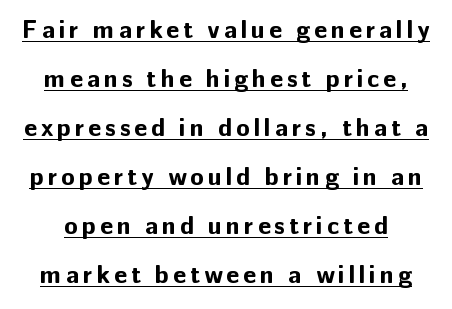
The image shows 25 px bold type, upright; set loose line spacing (1.96x), underlined.
